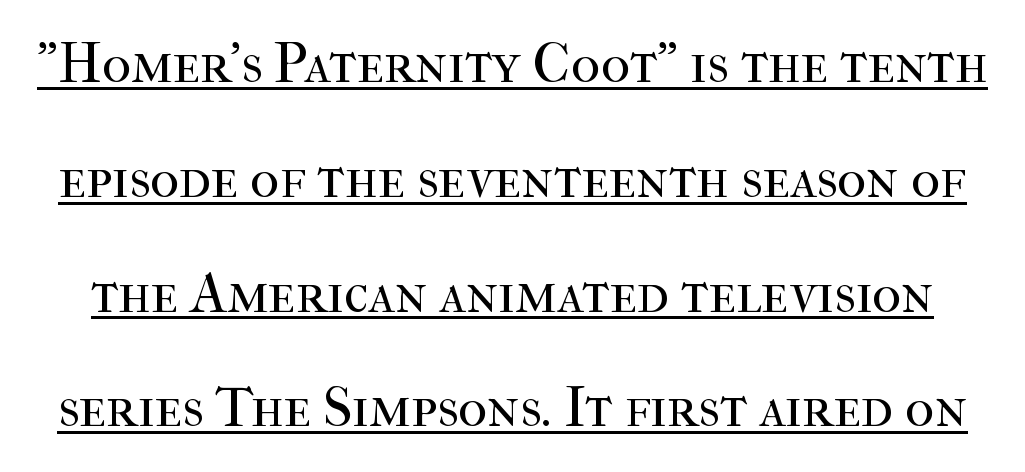
{"serif": "yes", "italic": "no", "bold": "no", "weight": "regular", "width": "normal", "stroke_contrast": "high", "x_height": "medium", "monospaced": "no", "underline": "yes", "line_spacing": "loose", "line_spacing_ratio": 2.05, "letter_spacing": "normal", "letter_spacing_em": 0.0, "glyph_px": 56}
